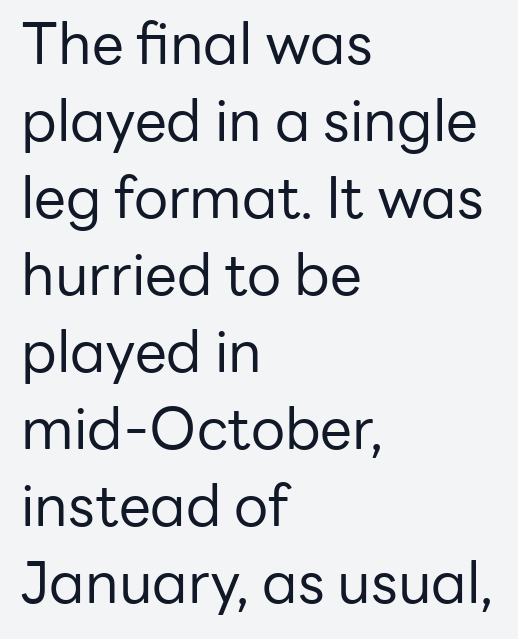
Q: Is the text bold? A: No.
Q: Is the text italic (slanted)? A: No, it is upright.
Q: Is the typeface a serif or a sans-serif typeface? A: Sans-serif.
Q: Is the text underlined? A: No.
Q: How is the paragraph aligned? A: Left-aligned.
Q: Is the spacing between letters normal or unusually wide? A: Normal.
Q: Is the spacing between lines tight, normal or loose? A: Normal.
Q: Width (condensed, normal, or wide)? A: Normal.
Q: Stroke contrast? A: Low.
Q: x-height? A: Medium.
Q: Monospaced? A: No.
